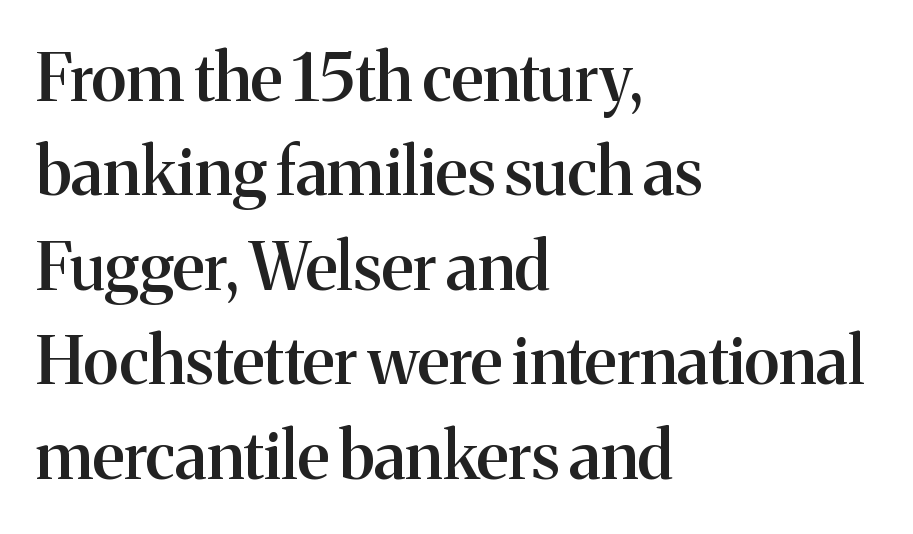
{"serif": "yes", "italic": "no", "bold": "semi", "weight": "semibold", "width": "normal", "stroke_contrast": "medium", "x_height": "medium", "monospaced": "no", "underline": "no", "align": "left", "line_spacing": "normal", "line_spacing_ratio": 1.43, "letter_spacing": "normal", "letter_spacing_em": 0.0, "glyph_px": 66}
